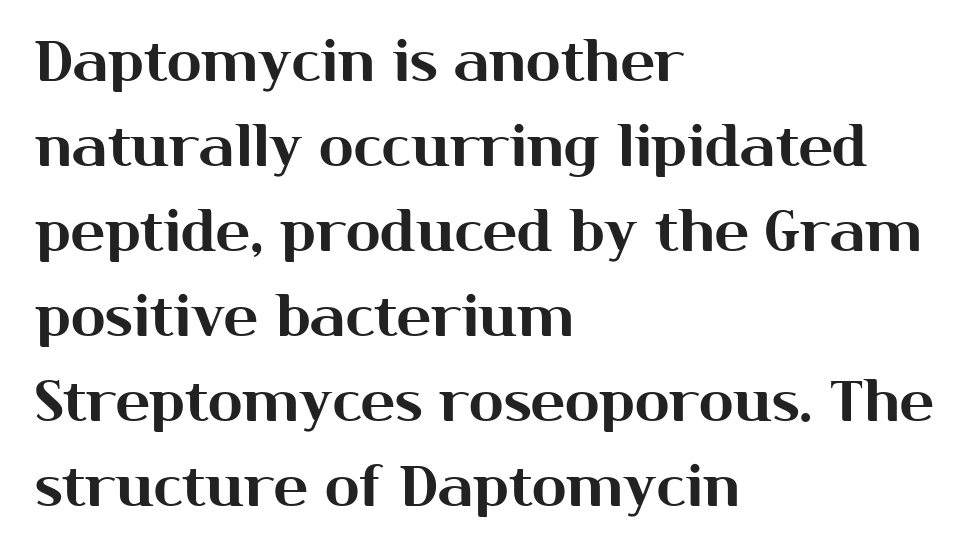
In terms of leading, this rendering sits right in the middle. The lines in this sample share a left origin and differ only in where they stop. The space beneath each line is pristine and unruled. Quick note: not italic, upright.
